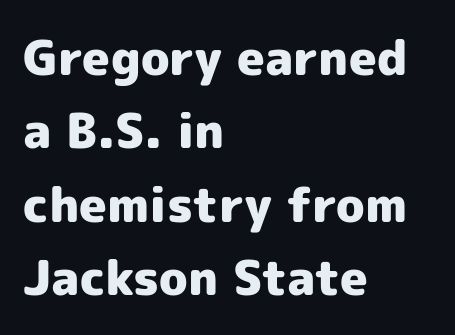
Normally led — the rows are evenly, conventionally spaced. Glance below the letters and you will spot only blank space. The ragged edge is on the right, which tells us the setting is flush left. The characters look thick and weighty, a clear bold. Is there any slant? The stems are plumb.
